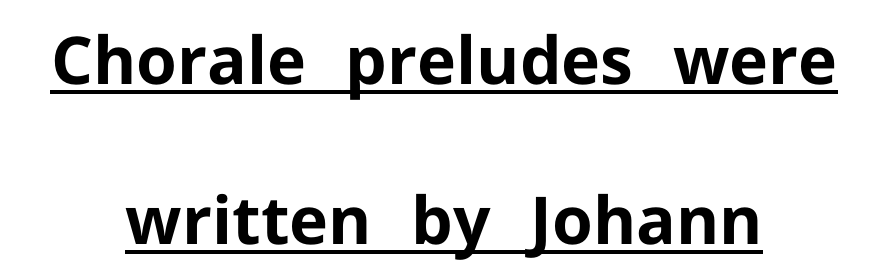
Q: Is the text bold? A: Yes.
Q: Is the text italic (slanted)? A: No, it is upright.
Q: Is the typeface a serif or a sans-serif typeface? A: Sans-serif.
Q: Is the text underlined? A: Yes.
Q: How is the paragraph aligned? A: Centered.
Q: Is the spacing between letters normal or unusually wide? A: Normal.
Q: Is the spacing between lines tight, normal or loose? A: Loose.
Q: Width (condensed, normal, or wide)? A: Normal.
Q: Stroke contrast? A: Low.
Q: x-height? A: Medium.
Q: Monospaced? A: No.
